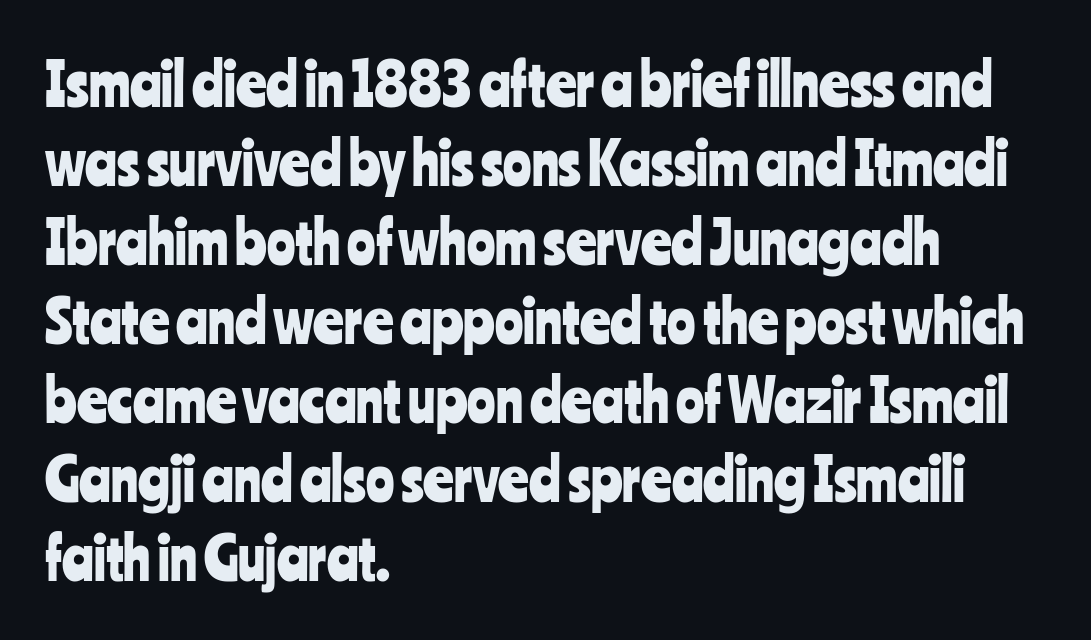
Q: Is the text italic (slanted)? A: No, it is upright.
Q: Is the typeface a serif or a sans-serif typeface? A: Sans-serif.
Q: Is the text underlined? A: No.
Q: How is the paragraph aligned? A: Left-aligned.
Q: Is the spacing between letters normal or unusually wide? A: Normal.
Q: Is the spacing between lines tight, normal or loose? A: Normal.
Q: Width (condensed, normal, or wide)? A: Condensed.
Q: Stroke contrast? A: Low.
Q: x-height? A: Medium.
Q: Monospaced? A: No.
